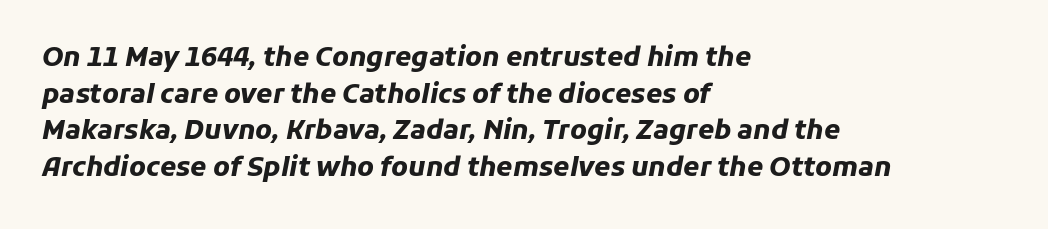
The image shows 26 px bold type, italic (leaning right); set left-aligned, normal line spacing (1.41x), normal letter spacing, not underlined.
